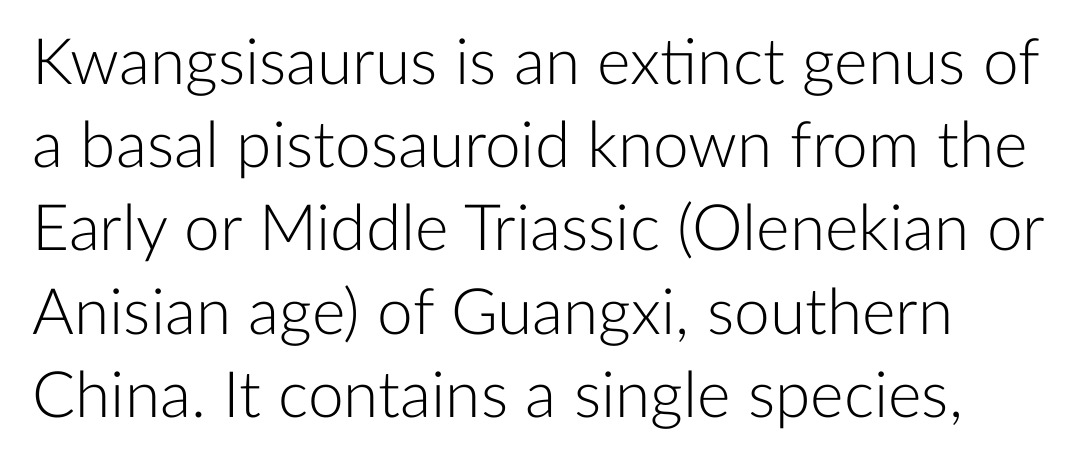
Clear beneath every line of the passage. Is the letter spacing exaggerated? No — it looks like the ordinary default. Typographically, this falls in the sans-serif category. Weight: not bold — regular or lighter. Alignment: flush left. Ascenders rise straight up at ninety degrees.
